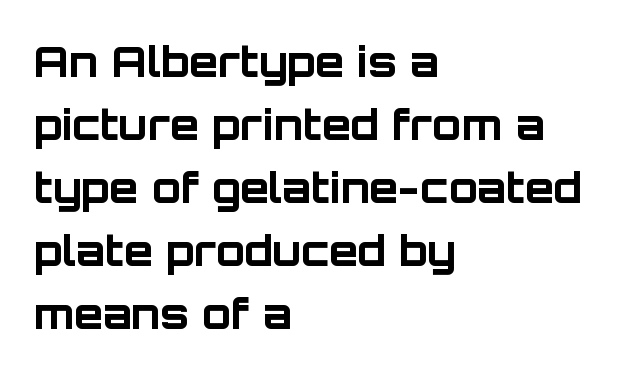
The image shows 42 px bold sans-serif type, upright; set left-aligned, normal line spacing (1.5x), normal letter spacing, not underlined; low stroke contrast and a large x-height.
